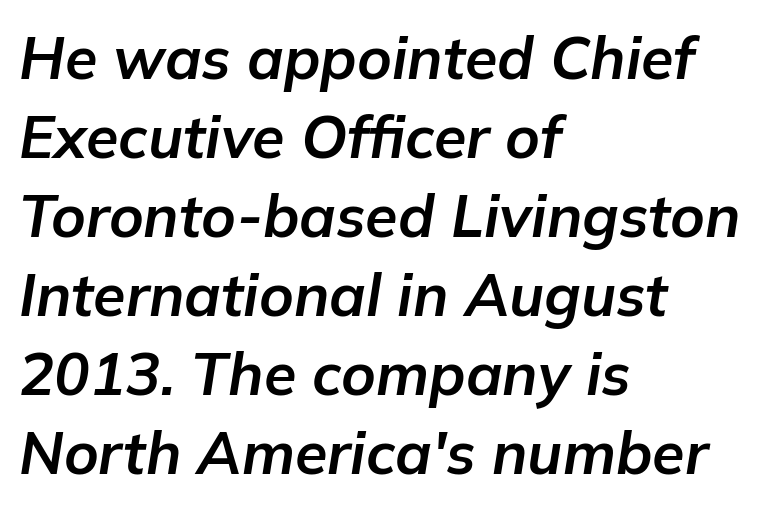
These lines stack with their left ends in a neat column. The horizontal fit of the characters is conventional and even. In terms of leading, this rendering sits right in the middle. Do the characters align in a grid? No, the font is proportional. Every character sits at an angle, as italics do. A bare baseline throughout the passage.
